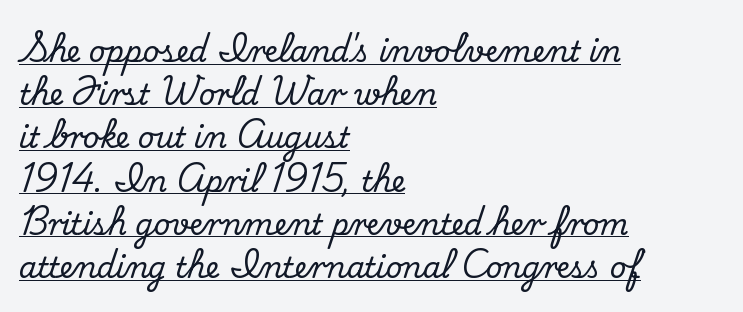
Q: Is the text italic (slanted)? A: Yes.
Q: Is the typeface a serif or a sans-serif typeface? A: Serif.
Q: Is the text underlined? A: Yes.
Q: How is the paragraph aligned? A: Left-aligned.
Q: Is the spacing between letters normal or unusually wide? A: Normal.
Q: Is the spacing between lines tight, normal or loose? A: Normal.
Q: Width (condensed, normal, or wide)? A: Normal.
Q: Stroke contrast? A: Medium.
Q: x-height? A: Small.
Q: Monospaced? A: No.
